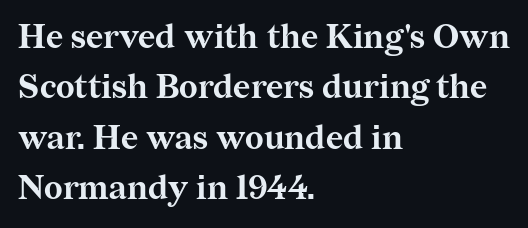
Q: Is the text bold? A: Yes.
Q: Is the text italic (slanted)? A: No, it is upright.
Q: Is the typeface a serif or a sans-serif typeface? A: Serif.
Q: Is the text underlined? A: No.
Q: How is the paragraph aligned? A: Left-aligned.
Q: Is the spacing between letters normal or unusually wide? A: Normal.
Q: Is the spacing between lines tight, normal or loose? A: Normal.
Q: Width (condensed, normal, or wide)? A: Normal.
Q: Stroke contrast? A: Medium.
Q: x-height? A: Medium.
Q: Monospaced? A: No.
